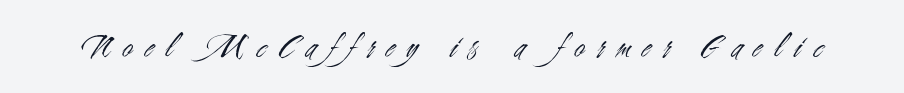
The image shows 36 px light, condensed sans-serif type; set unusually wide letter spacing (+0.35 em), not underlined; medium stroke contrast and a small x-height.
